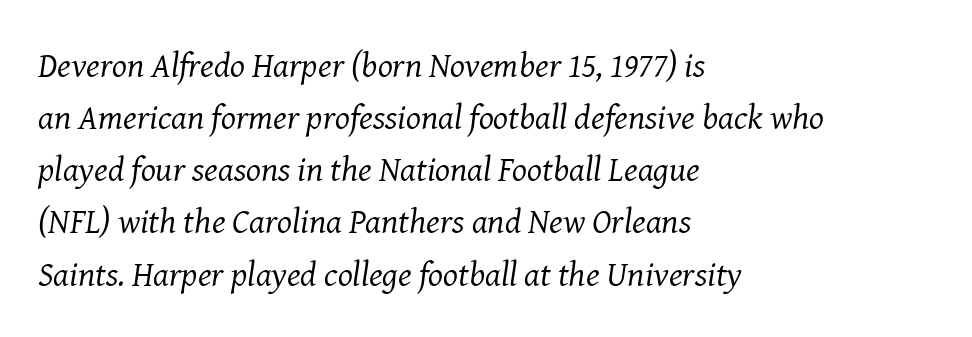
Q: Is the text bold? A: No.
Q: Is the text italic (slanted)? A: Yes, it leans right by about 8 degrees.
Q: Is the typeface a serif or a sans-serif typeface? A: Serif.
Q: Is the text underlined? A: No.
Q: How is the paragraph aligned? A: Left-aligned.
Q: Is the spacing between letters normal or unusually wide? A: Normal.
Q: Is the spacing between lines tight, normal or loose? A: Normal.
Q: Width (condensed, normal, or wide)? A: Normal.
Q: Stroke contrast? A: Medium.
Q: x-height? A: Medium.
Q: Monospaced? A: No.
